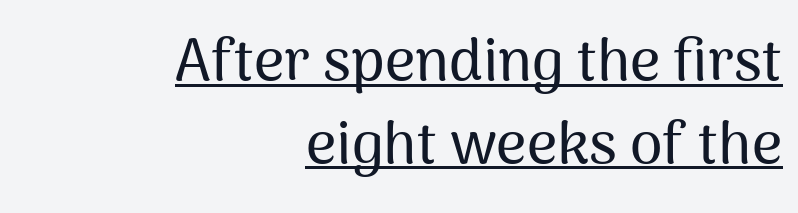
The glyphs are accompanied by a horizontal stroke just below them. This sample keeps an unexceptional amount of space between lines. These lines stack with their right ends in a neat column. Each letter keeps its own natural width here, so spacing adapts to shape.
